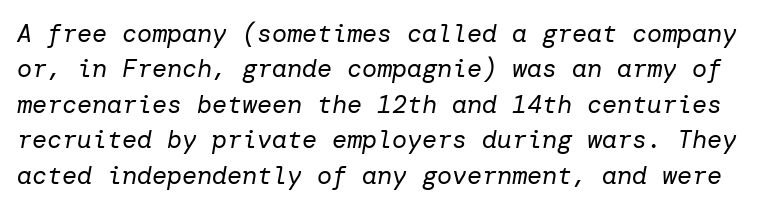
{"italic": "yes", "lean": "right", "slant_degrees": 10, "bold": "no", "underline": "no", "line_spacing": "normal", "line_spacing_ratio": 1.42, "letter_spacing": "normal", "letter_spacing_em": 0.0, "glyph_px": 25}
